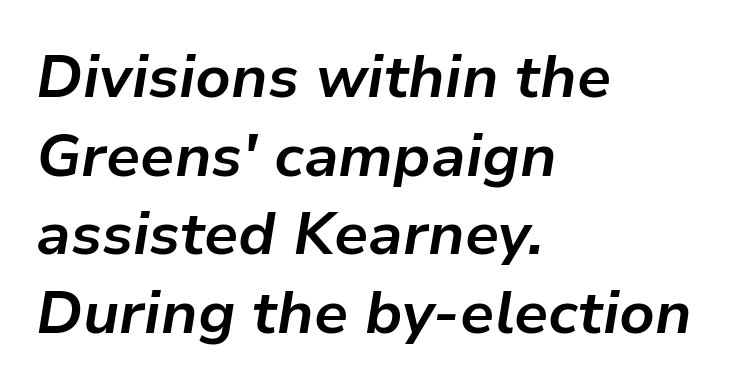
The image shows 60 px bold type, italic (leaning right); set left-aligned, normal line spacing (1.31x), normal letter spacing, not underlined; low stroke contrast and a medium x-height.
